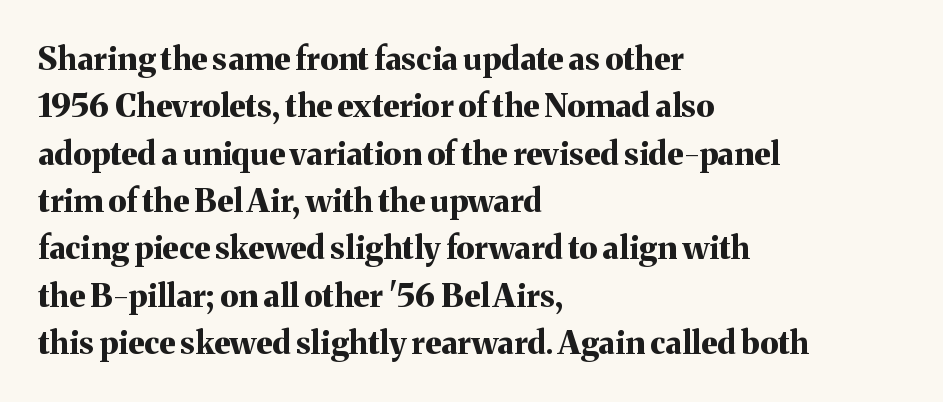
Q: Is the text bold? A: Yes.
Q: Is the text italic (slanted)? A: No, it is upright.
Q: Is the typeface a serif or a sans-serif typeface? A: Serif.
Q: Is the text underlined? A: No.
Q: How is the paragraph aligned? A: Left-aligned.
Q: Is the spacing between letters normal or unusually wide? A: Normal.
Q: Is the spacing between lines tight, normal or loose? A: Normal.
Q: Width (condensed, normal, or wide)? A: Normal.
Q: Stroke contrast? A: Medium.
Q: x-height? A: Medium.
Q: Monospaced? A: No.
